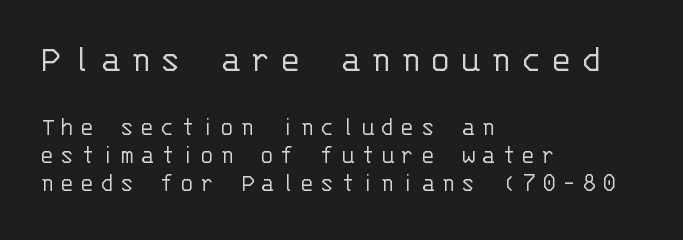
Serifs: no, the terminals of the letterforms are clean. Loose tracking; the words dissolve into strings of separated letters. The paragraph shown leans on its left margin. Honestly, the rows look squashed on top of each other.
